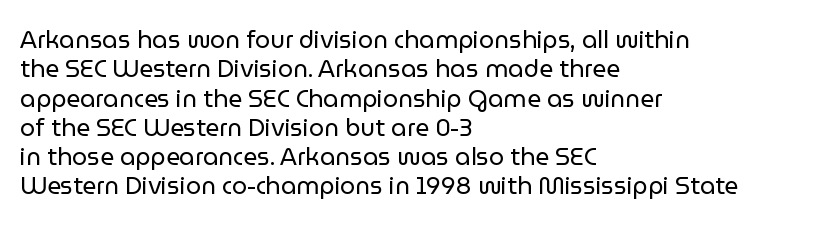
{"italic": "no", "bold": "no", "underline": "no", "align": "left", "line_spacing_ratio": 1.22, "letter_spacing": "normal", "letter_spacing_em": 0.0, "glyph_px": 24}
